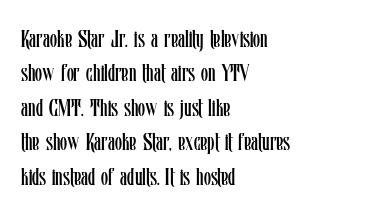
The image shows 23 px text type, upright; set left-aligned, normal line spacing (1.5x), normal letter spacing, not underlined.
